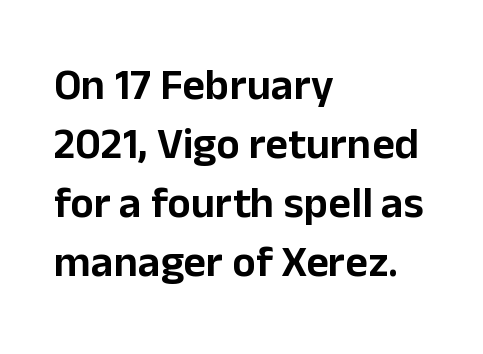
Q: Is the text italic (slanted)? A: No, it is upright.
Q: Is the typeface a serif or a sans-serif typeface? A: Sans-serif.
Q: Is the text underlined? A: No.
Q: How is the paragraph aligned? A: Left-aligned.
Q: Is the spacing between letters normal or unusually wide? A: Normal.
Q: Is the spacing between lines tight, normal or loose? A: Normal.
Q: Width (condensed, normal, or wide)? A: Normal.
Q: Stroke contrast? A: Low.
Q: x-height? A: Medium.
Q: Monospaced? A: No.
